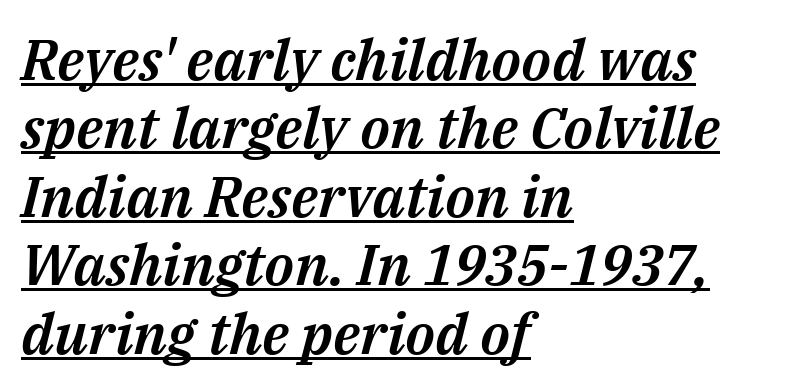
Q: Is the text italic (slanted)? A: Yes, it leans right by about 14 degrees.
Q: Is the text underlined? A: Yes.
Q: How is the paragraph aligned? A: Left-aligned.
Q: Is the spacing between letters normal or unusually wide? A: Normal.
Q: Width (condensed, normal, or wide)? A: Normal.
Q: Stroke contrast? A: Medium.
Q: x-height? A: Medium.
Q: Monospaced? A: No.
